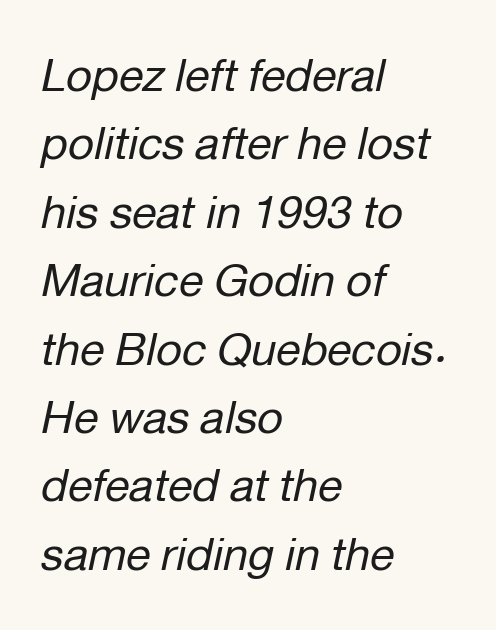
Caption: multi-line text, flush left, ragged right. What's the leading like? Ordinary, nothing unusual. Descenders hang freely into open space. The letters look calm and open, with moderate or lighter stems. Designer's note — italics engaged.
